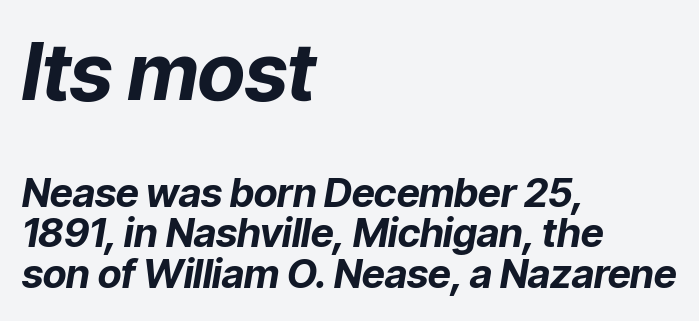
{"italic": "yes", "lean": "right", "slant_degrees": 9, "bold": "yes", "weight": "bold", "width": "normal", "stroke_contrast": "low", "x_height": "medium", "monospaced": "no", "underline": "no", "align": "left", "line_spacing": "tight", "line_spacing_ratio": 1.02, "letter_spacing": "normal", "letter_spacing_em": 0.0, "larger_block": "first", "size_ratio": 2.0, "glyph_px": 80}
